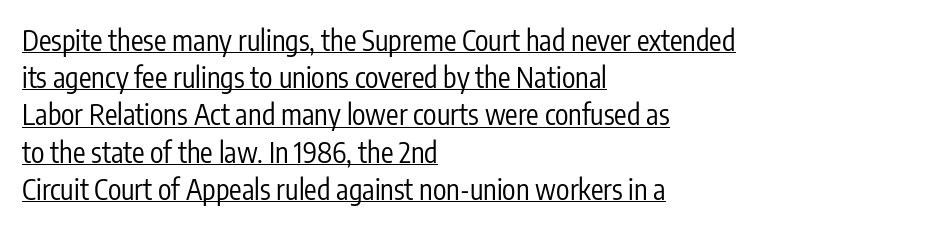
Q: Is the text bold? A: No.
Q: Is the text italic (slanted)? A: No, it is upright.
Q: Is the typeface a serif or a sans-serif typeface? A: Sans-serif.
Q: Is the text underlined? A: Yes.
Q: How is the paragraph aligned? A: Left-aligned.
Q: Is the spacing between letters normal or unusually wide? A: Normal.
Q: Is the spacing between lines tight, normal or loose? A: Normal.
Q: Width (condensed, normal, or wide)? A: Condensed.
Q: Stroke contrast? A: Low.
Q: x-height? A: Medium.
Q: Monospaced? A: No.
